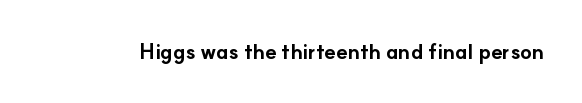
The image shows 21 px bold type, upright; set normal letter spacing, not underlined.
